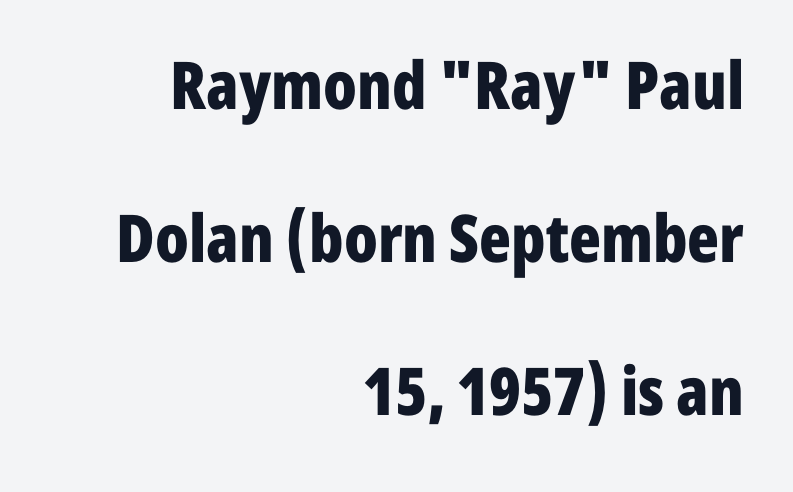
{"serif": "no", "italic": "no", "bold": "yes", "weight": "bold", "width": "condensed", "stroke_contrast": "low", "x_height": "medium", "monospaced": "no", "underline": "no", "align": "right", "line_spacing": "loose", "line_spacing_ratio": 2.32, "letter_spacing": "normal", "letter_spacing_em": 0.0, "glyph_px": 66}
